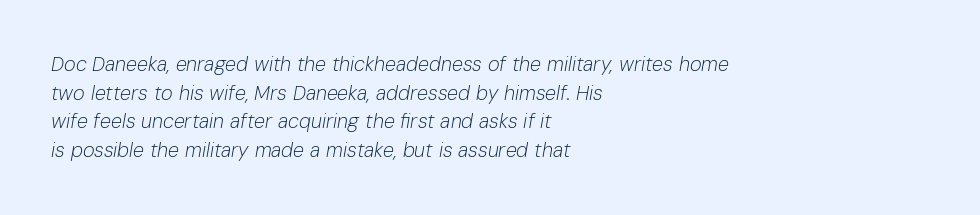
{"italic": "yes", "lean": "right", "slant_degrees": 10, "bold": "no", "underline": "no", "align": "left", "line_spacing": "normal", "line_spacing_ratio": 1.43, "letter_spacing": "normal", "letter_spacing_em": 0.0, "glyph_px": 20}
